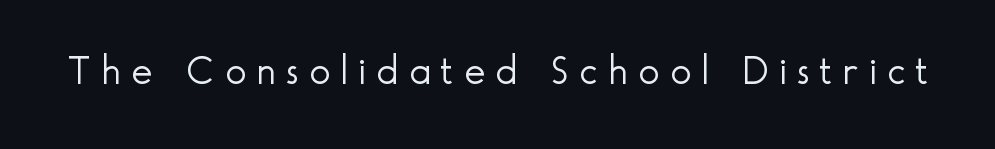
The image shows 40 px light sans-serif type, upright; set unusually wide letter spacing (+0.26 em), not underlined; a small x-height.
